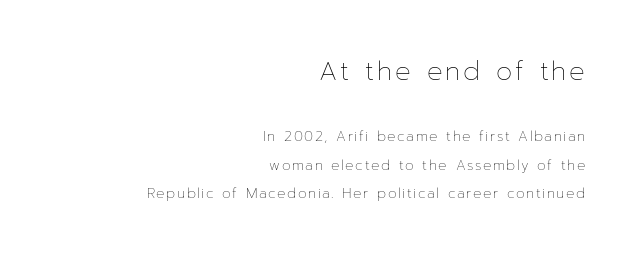
{"italic": "no", "bold": "no", "underline": "no", "align": "right", "line_spacing": "loose", "line_spacing_ratio": 2.05, "larger_block": "first", "size_ratio": 1.86, "glyph_px": 26}
